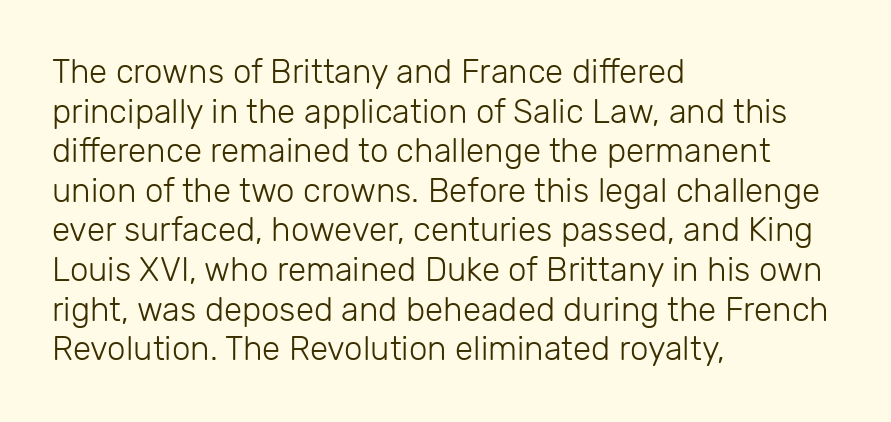
Q: Is the text bold? A: No.
Q: Is the text italic (slanted)? A: No, it is upright.
Q: Is the typeface a serif or a sans-serif typeface? A: Sans-serif.
Q: Is the text underlined? A: No.
Q: How is the paragraph aligned? A: Left-aligned.
Q: Is the spacing between letters normal or unusually wide? A: Normal.
Q: Width (condensed, normal, or wide)? A: Normal.
Q: Stroke contrast? A: Low.
Q: x-height? A: Medium.
Q: Monospaced? A: No.
